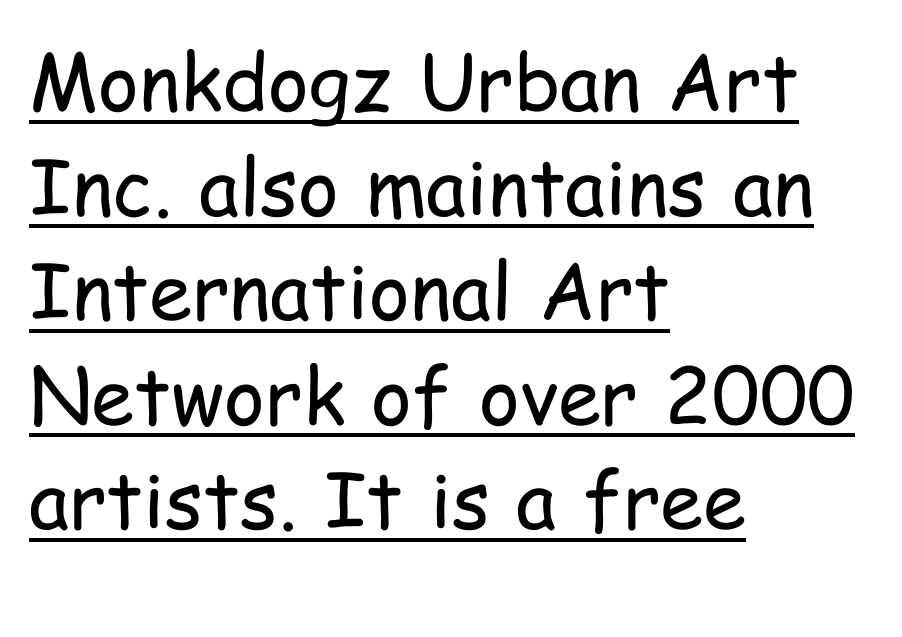
Q: Is the text bold? A: No.
Q: Is the text italic (slanted)? A: No, it is upright.
Q: Is the typeface a serif or a sans-serif typeface? A: Sans-serif.
Q: Is the text underlined? A: Yes.
Q: How is the paragraph aligned? A: Left-aligned.
Q: Is the spacing between letters normal or unusually wide? A: Normal.
Q: Is the spacing between lines tight, normal or loose? A: Normal.
Q: Width (condensed, normal, or wide)? A: Condensed.
Q: Stroke contrast? A: Low.
Q: x-height? A: Medium.
Q: Monospaced? A: No.
